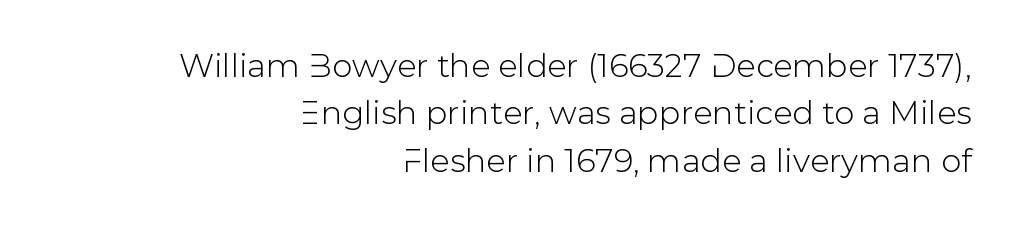
The image shows 32 px sans-serif type, upright; set right-aligned, normal line spacing (1.48x), normal letter spacing, not underlined; low stroke contrast and a medium x-height.
